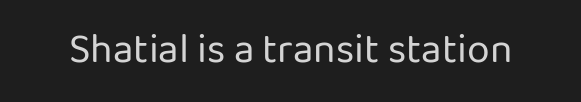
Q: Is the text bold? A: No.
Q: Is the text italic (slanted)? A: No, it is upright.
Q: Is the typeface a serif or a sans-serif typeface? A: Sans-serif.
Q: Is the text underlined? A: No.
Q: Is the spacing between letters normal or unusually wide? A: Normal.
Q: Width (condensed, normal, or wide)? A: Normal.
Q: Stroke contrast? A: Low.
Q: x-height? A: Medium.
Q: Monospaced? A: No.
